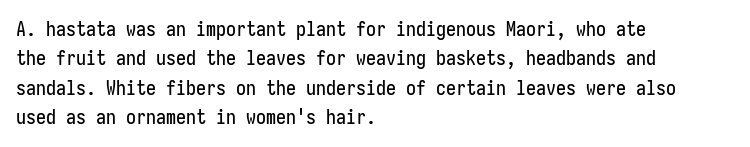
Notice how the passage keeps a crisp vertical edge on the left only. The space directly below the letters is spotless. The designer left line spacing at the default. Honestly, the letter spacing is just normal — you wouldn't notice it. Posture: vertical.
